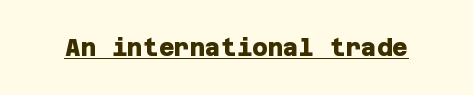
Q: Is the text bold? A: Yes.
Q: Is the text underlined? A: Yes.
Q: Is the spacing between letters normal or unusually wide? A: Normal.
